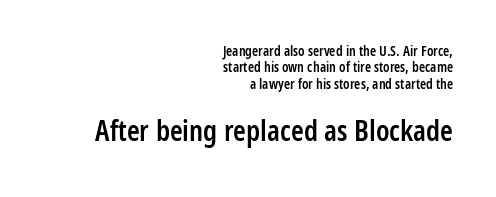
The image shows 29 px semibold, condensed sans-serif type, upright; set right-aligned, line spacing 1.17x, normal letter spacing, not underlined; the second (bottom) block is 2.07x larger; low stroke contrast and a medium x-height.
